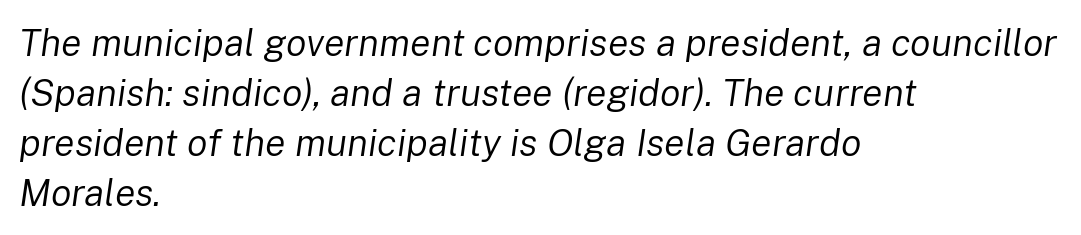
{"italic": "yes", "lean": "right", "slant_degrees": 8, "bold": "no", "weight": "regular", "width": "normal", "stroke_contrast": "low", "x_height": "medium", "monospaced": "no", "underline": "no", "align": "left", "line_spacing": "normal", "line_spacing_ratio": 1.32, "letter_spacing": "normal", "letter_spacing_em": 0.0, "glyph_px": 38}
